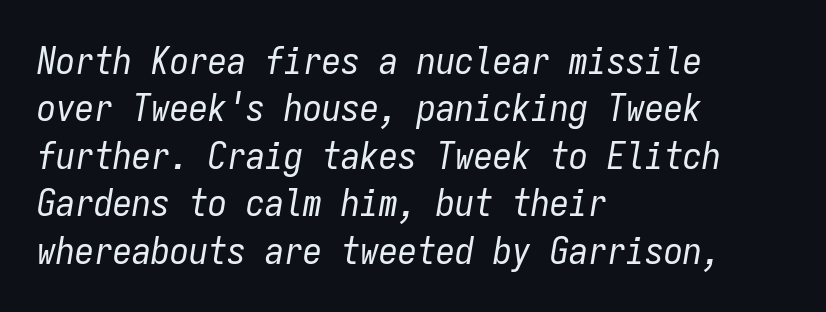
Q: Is the text bold? A: No.
Q: Is the text italic (slanted)? A: Yes, it leans right by about 9 degrees.
Q: Is the text underlined? A: No.
Q: How is the paragraph aligned? A: Left-aligned.
Q: Is the spacing between letters normal or unusually wide? A: Normal.
Q: Is the spacing between lines tight, normal or loose? A: Normal.
Q: Width (condensed, normal, or wide)? A: Condensed.
Q: Stroke contrast? A: Low.
Q: x-height? A: Medium.
Q: Monospaced? A: Yes.
